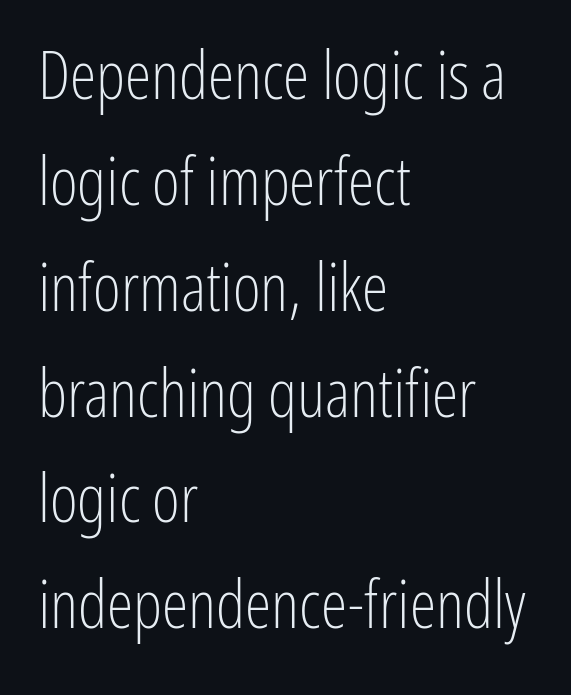
Teacher's note: observe the even left margin — that is flush-left alignment. A sans-serif font was chosen for this passage. Evenly set lines give the paragraph a standard silhouette. Spacing verdict: proportional, widths tailored to each character. Rule under the text: the space is simply empty. Compared with typical body copy, the letter spacing here is the same.
